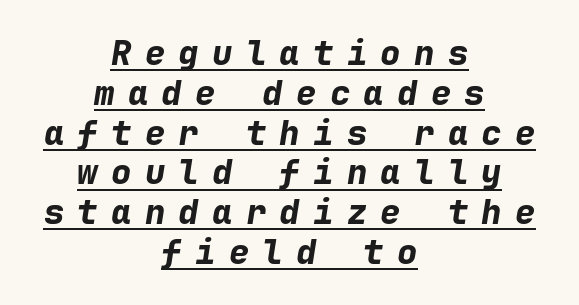
{"italic": "yes", "lean": "right", "slant_degrees": 9, "bold": "yes", "weight": "bold", "width": "normal", "stroke_contrast": "low", "x_height": "medium", "monospaced": "yes", "underline": "yes", "align": "center", "line_spacing_ratio": 1.17, "letter_spacing": "wide", "letter_spacing_em": 0.39, "glyph_px": 34}
